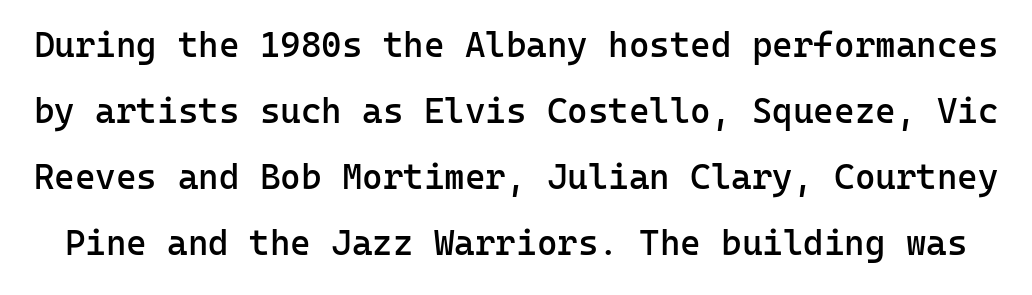
The image shows 35 px semibold sans-serif type, upright, monospaced; set line spacing 1.89x, normal letter spacing, not underlined; low stroke contrast and a medium x-height.
